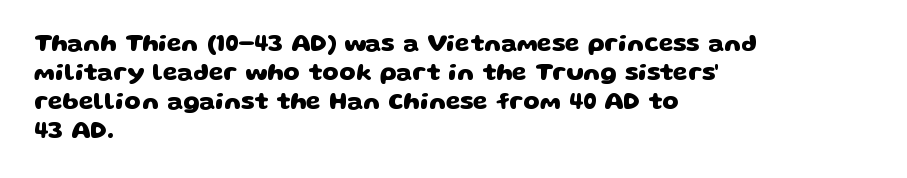
A student would call this left alignment; a typographer would say flush left, rag right. A typesetter would call this zero additional tracking. The zone under the glyphs is completely vacant. Pretty heavy lettering here — definitely bold.
